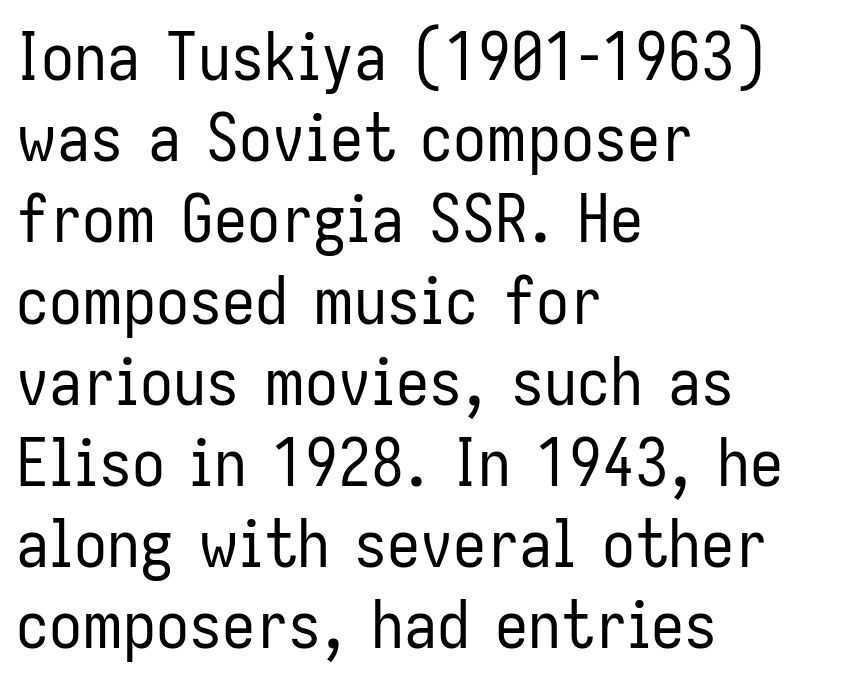
The type family on display is of the sans-serif kind. Every stem runs plumb, perpendicular to the baseline. Where is the straight margin? On the left. Proportional: the letters do not fall into vertical columns.
